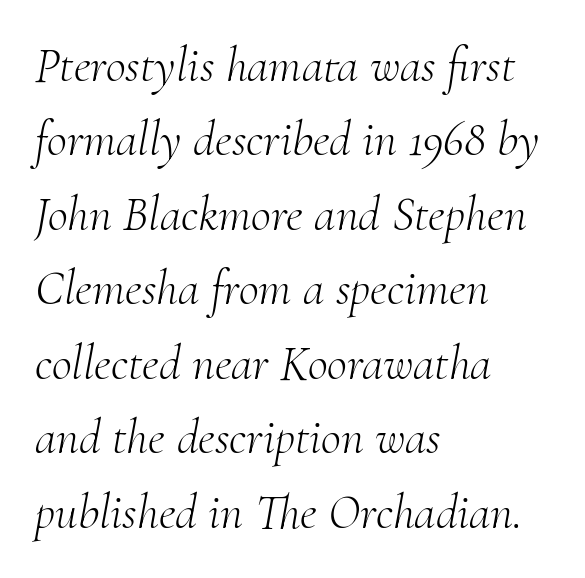
The lines sit at an ordinary, default distance from one another. Bold? No — there's no thickening of the strokes. Observe the ordinary spacing: letters are neighbours, not strangers. Nobody drew a line under any word here.
